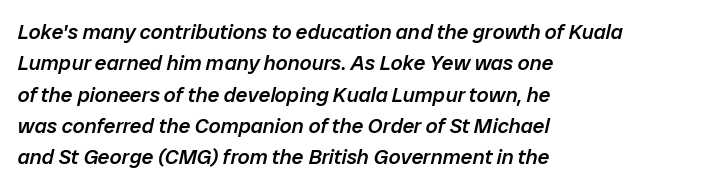
{"italic": "yes", "lean": "right", "slant_degrees": 12, "bold": "semi", "underline": "no", "align": "left", "line_spacing": "normal", "line_spacing_ratio": 1.49, "letter_spacing": "normal", "letter_spacing_em": 0.0, "glyph_px": 21}
